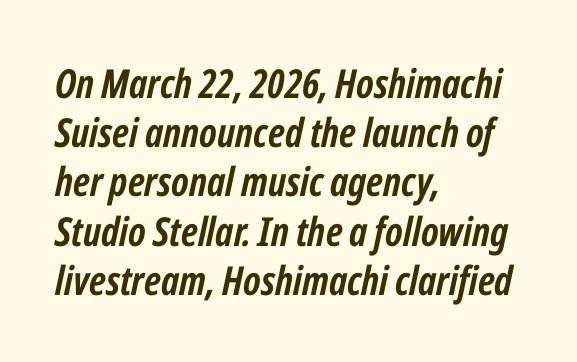
{"italic": "yes", "lean": "right", "slant_degrees": 12, "bold": "yes", "weight": "semibold", "width": "condensed", "stroke_contrast": "low", "x_height": "medium", "monospaced": "no", "underline": "no", "align": "left", "line_spacing_ratio": 1.23, "letter_spacing": "normal", "letter_spacing_em": 0.0, "glyph_px": 40}
